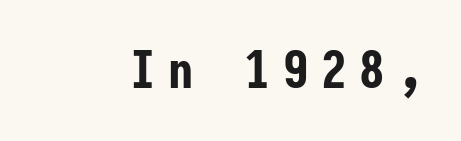
{"serif": "no", "italic": "no", "bold": "yes", "weight": "bold", "width": "condensed", "stroke_contrast": "low", "x_height": "medium", "monospaced": "yes", "underline": "no", "letter_spacing": "wide", "letter_spacing_em": 0.25, "glyph_px": 51}
